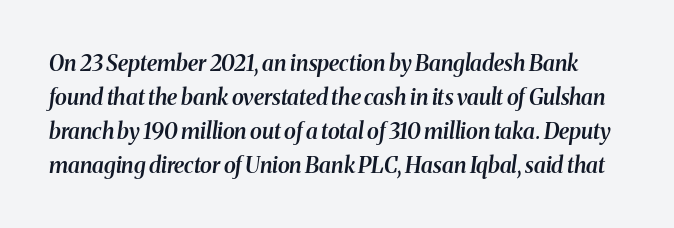
{"italic": "yes", "lean": "right", "slant_degrees": 8, "bold": "semi", "underline": "no", "line_spacing": "normal", "line_spacing_ratio": 1.54, "letter_spacing": "normal", "letter_spacing_em": 0.0, "glyph_px": 22}
